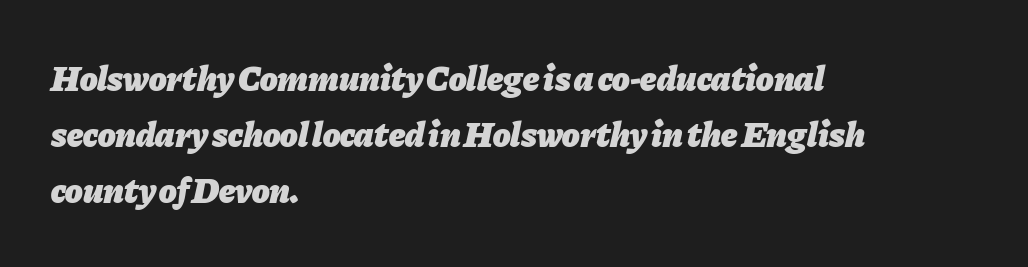
Q: Is the text bold? A: Yes.
Q: Is the text italic (slanted)? A: Yes, it leans right by about 11 degrees.
Q: Is the text underlined? A: No.
Q: How is the paragraph aligned? A: Left-aligned.
Q: Is the spacing between letters normal or unusually wide? A: Normal.
Q: Is the spacing between lines tight, normal or loose? A: Normal.
Q: Width (condensed, normal, or wide)? A: Normal.
Q: Stroke contrast? A: Low.
Q: x-height? A: Medium.
Q: Monospaced? A: No.
